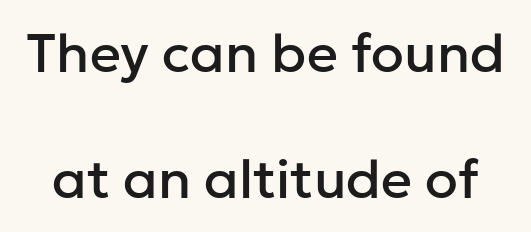
{"serif": "no", "italic": "no", "width": "normal", "stroke_contrast": "low", "x_height": "medium", "monospaced": "no", "underline": "no", "line_spacing": "loose", "line_spacing_ratio": 2.33, "letter_spacing": "normal", "letter_spacing_em": 0.0, "glyph_px": 54}
